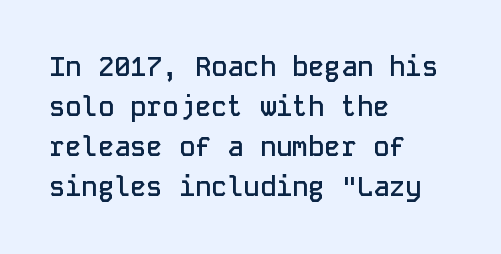
Q: Is the text bold? A: Semi-bold.
Q: Is the text italic (slanted)? A: No, it is upright.
Q: Is the text underlined? A: No.
Q: How is the paragraph aligned? A: Left-aligned.
Q: Is the spacing between letters normal or unusually wide? A: Normal.
Q: Is the spacing between lines tight, normal or loose? A: Normal.
